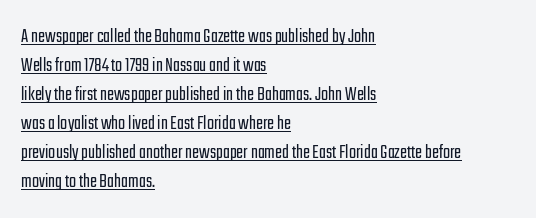
Q: Is the text bold? A: No.
Q: Is the text italic (slanted)? A: No, it is upright.
Q: Is the text underlined? A: Yes.
Q: How is the paragraph aligned? A: Left-aligned.
Q: Is the spacing between letters normal or unusually wide? A: Normal.
Q: Is the spacing between lines tight, normal or loose? A: Normal.
